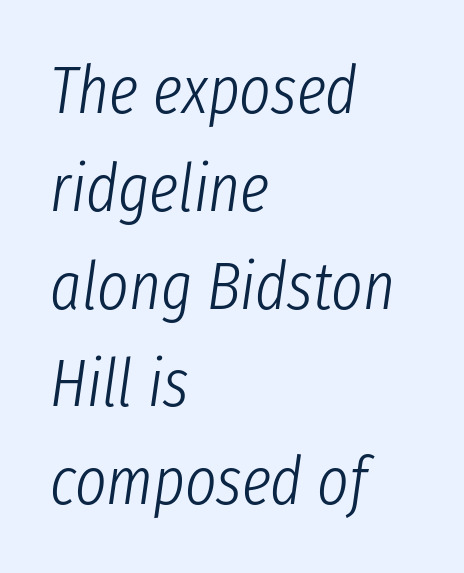
Q: Is the text bold? A: No.
Q: Is the text italic (slanted)? A: Yes, it leans right by about 8 degrees.
Q: Is the text underlined? A: No.
Q: How is the paragraph aligned? A: Left-aligned.
Q: Is the spacing between letters normal or unusually wide? A: Normal.
Q: Is the spacing between lines tight, normal or loose? A: Normal.
Q: Width (condensed, normal, or wide)? A: Condensed.
Q: Stroke contrast? A: Low.
Q: x-height? A: Medium.
Q: Monospaced? A: No.
